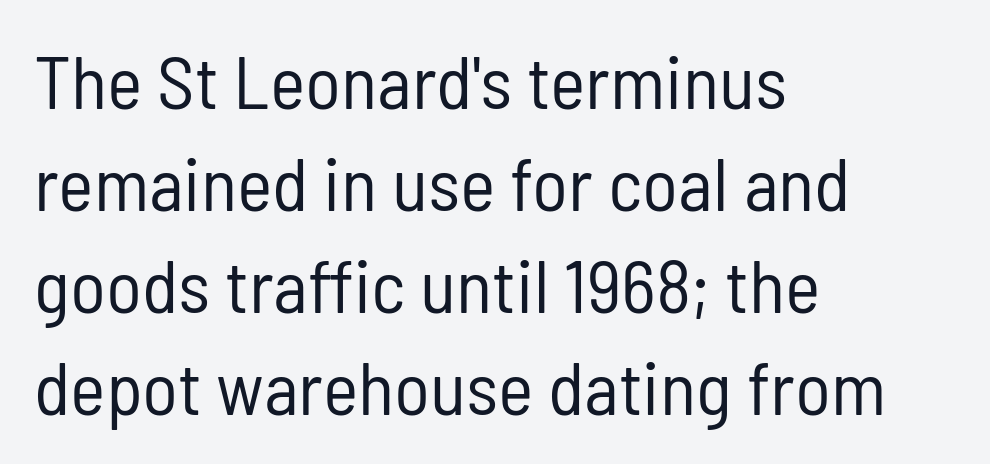
Here the designer chose a conventional face with non-uniform glyph widths. Visually the block forms a straight wall on the left and a jagged coastline on the right. If you measured baseline to baseline, you'd find a middling distance. The space directly below the letters is spotless. Bold? No — there's no thickening of the strokes.
